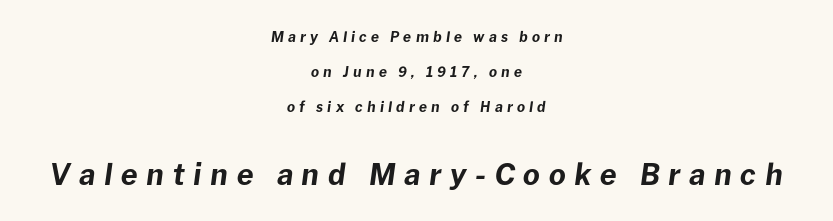
Look at the stroke-to-counter ratio: heavy, a bold. Does the copy run flush right? No — it is centered line by line. Descenders hang freely into open space. Observe the lean: these are italic letterforms. The letters are spread apart with noticeably loose tracking. Whoever set this made the second block the dominant, larger element.
